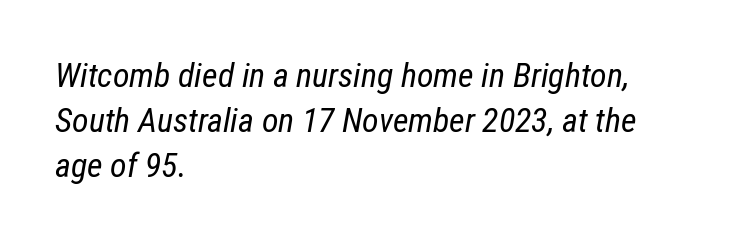
Q: Is the text bold? A: No.
Q: Is the text italic (slanted)? A: Yes, it leans right by about 12 degrees.
Q: Is the text underlined? A: No.
Q: How is the paragraph aligned? A: Left-aligned.
Q: Is the spacing between letters normal or unusually wide? A: Normal.
Q: Is the spacing between lines tight, normal or loose? A: Normal.
Q: Width (condensed, normal, or wide)? A: Condensed.
Q: Stroke contrast? A: Low.
Q: x-height? A: Medium.
Q: Monospaced? A: No.
